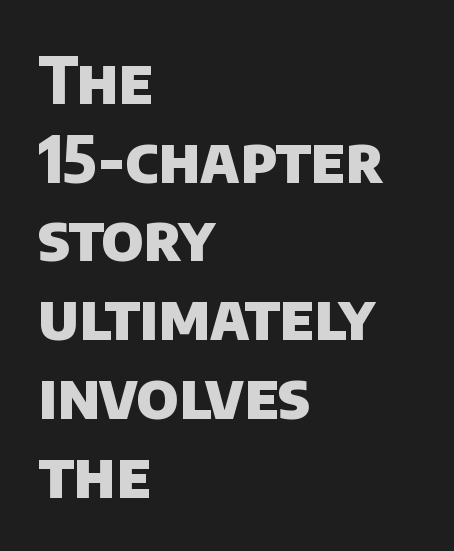
The image shows 64 px heavy sans-serif type; set left-aligned, line spacing 1.23x, normal letter spacing, not underlined; low stroke contrast and a large x-height.
